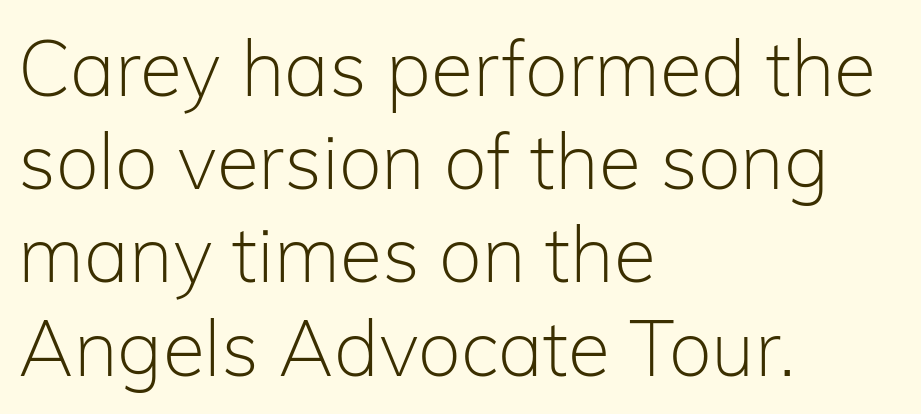
Q: Is the text bold? A: No.
Q: Is the text italic (slanted)? A: No, it is upright.
Q: Is the typeface a serif or a sans-serif typeface? A: Sans-serif.
Q: Is the text underlined? A: No.
Q: How is the paragraph aligned? A: Left-aligned.
Q: Is the spacing between letters normal or unusually wide? A: Normal.
Q: Width (condensed, normal, or wide)? A: Normal.
Q: Stroke contrast? A: Low.
Q: x-height? A: Medium.
Q: Monospaced? A: No.
